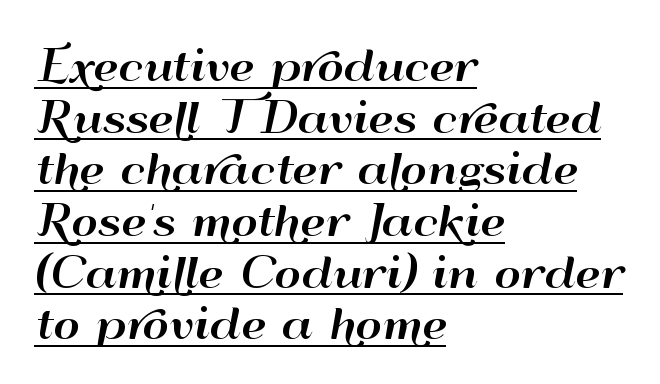
{"serif": "no", "width": "wide", "stroke_contrast": "high", "x_height": "small", "monospaced": "no", "underline": "yes", "align": "left", "line_spacing": "normal", "line_spacing_ratio": 1.26, "letter_spacing": "normal", "letter_spacing_em": 0.0, "glyph_px": 41}
